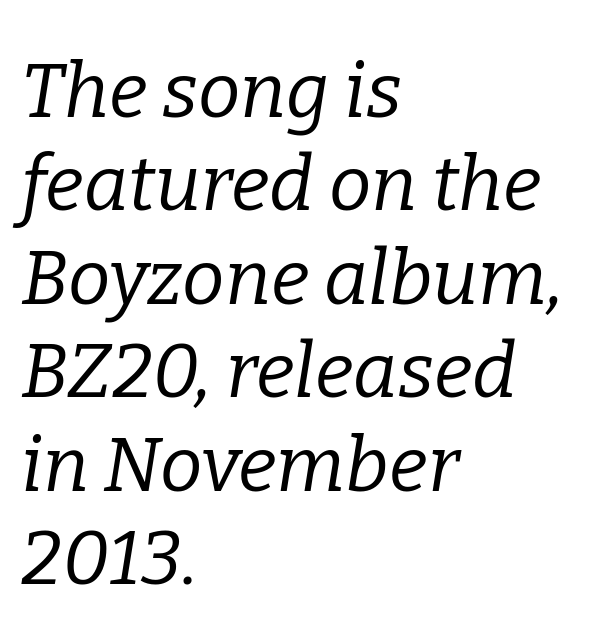
{"serif": "yes", "italic": "yes", "lean": "right", "slant_degrees": 9, "bold": "no", "weight": "regular", "width": "normal", "stroke_contrast": "low", "x_height": "medium", "monospaced": "no", "underline": "no", "align": "left", "line_spacing_ratio": 1.23, "letter_spacing": "normal", "letter_spacing_em": 0.0, "glyph_px": 76}
